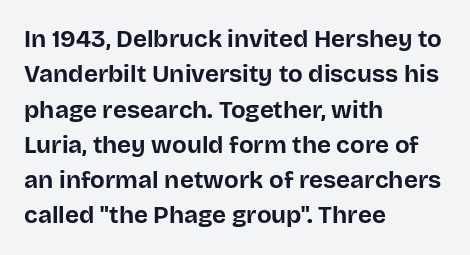
The image shows 24 px bold type, upright; set left-aligned, normal line spacing (1.47x), normal letter spacing, not underlined.
